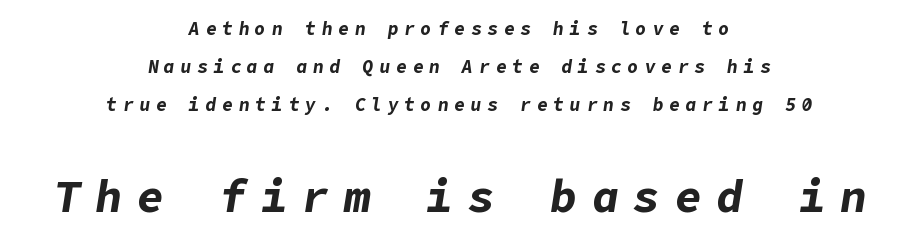
{"italic": "yes", "lean": "right", "slant_degrees": 9, "bold": "yes", "weight": "bold", "width": "normal", "stroke_contrast": "low", "x_height": "medium", "underline": "no", "align": "center", "line_spacing": "loose", "line_spacing_ratio": 2.11, "letter_spacing": "wide", "letter_spacing_em": 0.32, "larger_block": "second", "size_ratio": 2.5, "glyph_px": 45}
